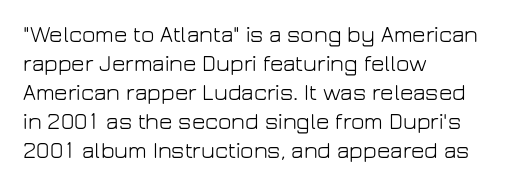
Q: Is the text bold? A: No.
Q: Is the text italic (slanted)? A: No, it is upright.
Q: Is the text underlined? A: No.
Q: How is the paragraph aligned? A: Left-aligned.
Q: Is the spacing between letters normal or unusually wide? A: Normal.
Q: Is the spacing between lines tight, normal or loose? A: Normal.
